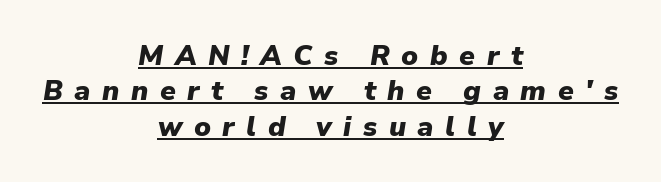
{"italic": "yes", "lean": "right", "slant_degrees": 9, "bold": "yes", "weight": "heavy", "width": "normal", "stroke_contrast": "low", "x_height": "medium", "monospaced": "no", "underline": "yes", "align": "center", "line_spacing": "normal", "line_spacing_ratio": 1.26, "letter_spacing": "wide", "letter_spacing_em": 0.41, "glyph_px": 28}
